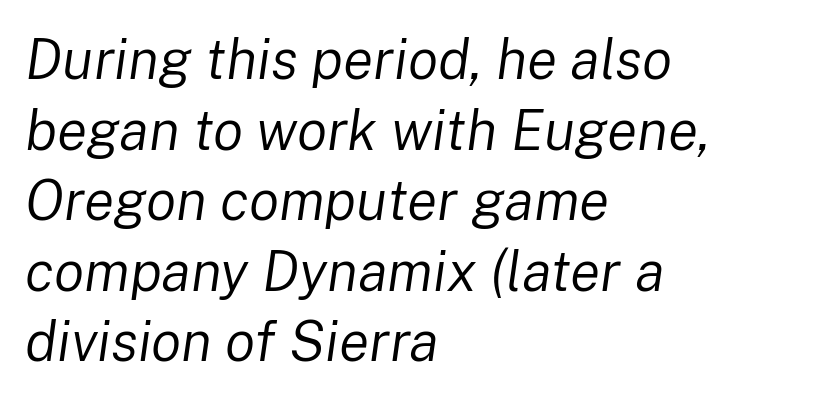
Q: Is the text bold? A: No.
Q: Is the text italic (slanted)? A: Yes, it leans right by about 8 degrees.
Q: Is the text underlined? A: No.
Q: How is the paragraph aligned? A: Left-aligned.
Q: Is the spacing between letters normal or unusually wide? A: Normal.
Q: Is the spacing between lines tight, normal or loose? A: Normal.
Q: Width (condensed, normal, or wide)? A: Normal.
Q: Stroke contrast? A: Low.
Q: x-height? A: Medium.
Q: Monospaced? A: No.
